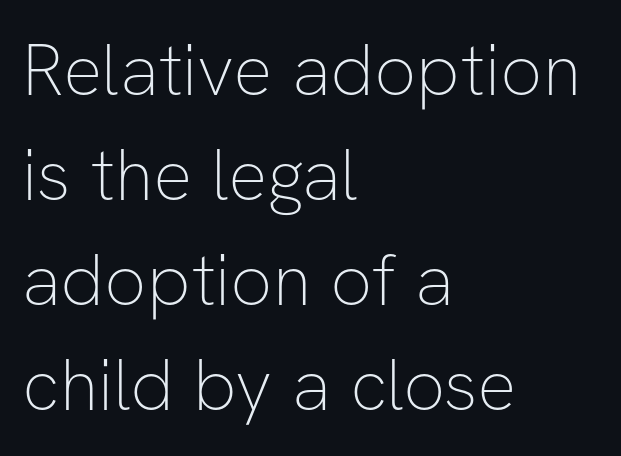
Characters follow at the spacing the type designer built in. Leading matches the norm, producing a regular column. Visually the block forms a straight wall on the left and a jagged coastline on the right. A roman cut, with each character standing at attention. A clean baseline with only descenders dipping below it. Proportional: the letters do not fall into vertical columns.
